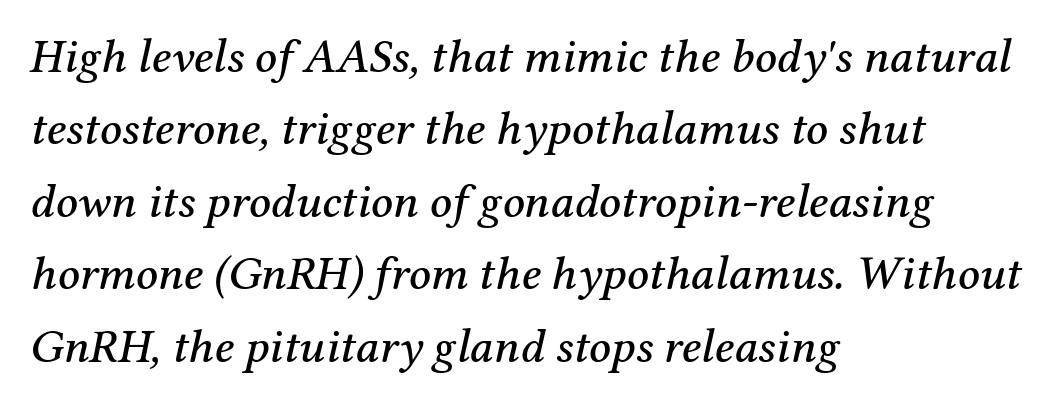
In terms of letterform style, serifs are clearly present. These lines sit exactly where default settings would place them. A typesetter would call this proportional, since set widths differ per character. Each word holds together tightly as a unit, with standard inter-letter gaps.
